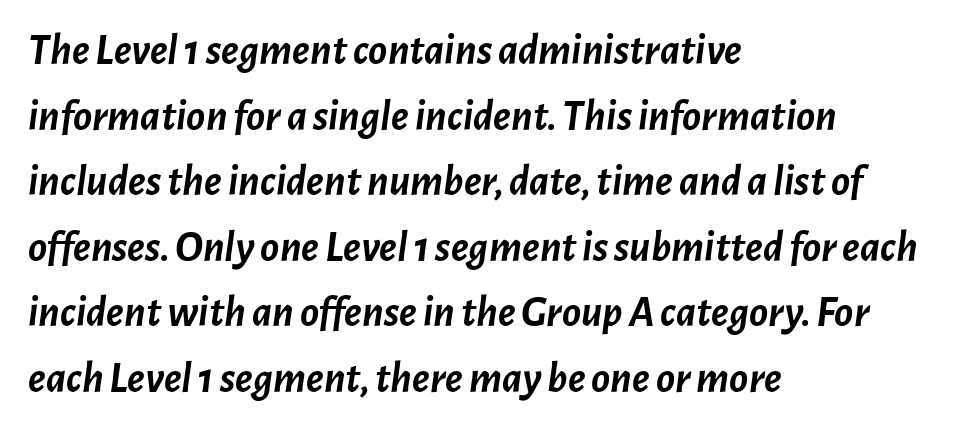
Q: Is the text bold? A: Yes.
Q: Is the text italic (slanted)? A: Yes, it leans right by about 7 degrees.
Q: Is the text underlined? A: No.
Q: How is the paragraph aligned? A: Left-aligned.
Q: Is the spacing between letters normal or unusually wide? A: Normal.
Q: Is the spacing between lines tight, normal or loose? A: Normal.
Q: Width (condensed, normal, or wide)? A: Normal.
Q: Stroke contrast? A: Low.
Q: x-height? A: Medium.
Q: Monospaced? A: No.
